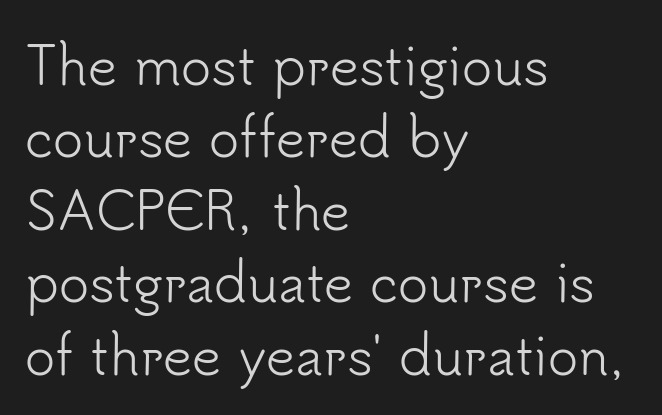
The image shows 51 px light sans-serif type, upright; set left-aligned, normal line spacing (1.42x), normal letter spacing, not underlined; low stroke contrast and a small x-height.
